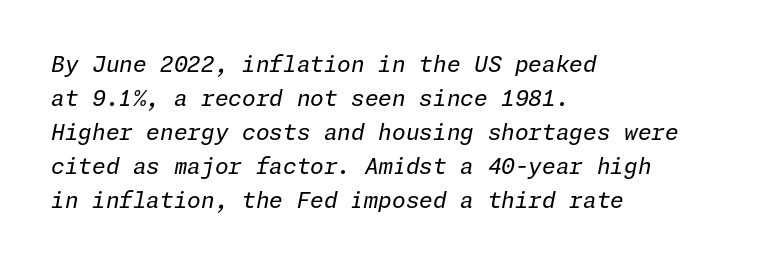
Standard letterfit; no display-style spreading of the glyphs. Summary of vertical rhythm: regular, with standard interline spacing. The gap between lines stays unmarked. This sample uses an oblique cut, with every glyph tilted off the vertical. Does the copy run flush right? No — it runs flush left.
